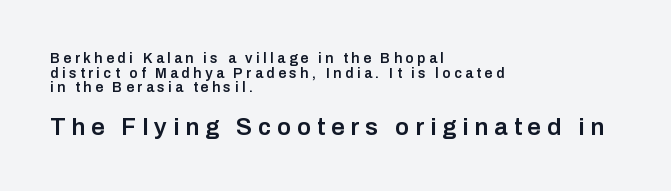
{"italic": "no", "bold": "semi", "underline": "no", "align": "left", "line_spacing": "tight", "line_spacing_ratio": 1.04, "letter_spacing": "wide", "letter_spacing_em": 0.25, "larger_block": "second", "size_ratio": 1.71, "glyph_px": 24}
